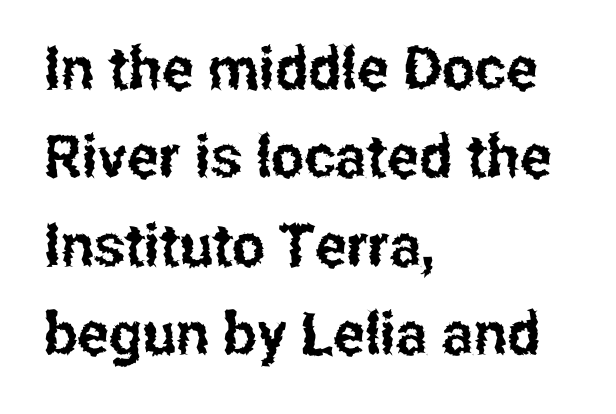
Q: Is the text italic (slanted)? A: No, it is upright.
Q: Is the typeface a serif or a sans-serif typeface? A: Sans-serif.
Q: Is the text underlined? A: No.
Q: How is the paragraph aligned? A: Left-aligned.
Q: Is the spacing between letters normal or unusually wide? A: Normal.
Q: Is the spacing between lines tight, normal or loose? A: Normal.
Q: Width (condensed, normal, or wide)? A: Condensed.
Q: Stroke contrast? A: Low.
Q: x-height? A: Medium.
Q: Monospaced? A: No.
